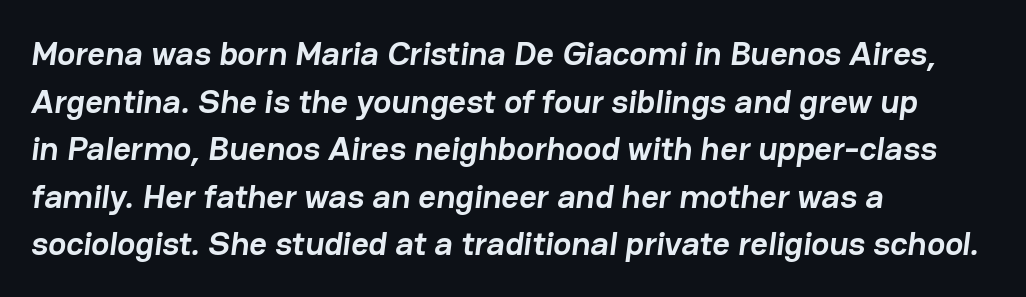
The image shows 34 px semibold sans-serif type; set left-aligned, normal line spacing (1.4x), normal letter spacing, not underlined; low stroke contrast and a medium x-height.
